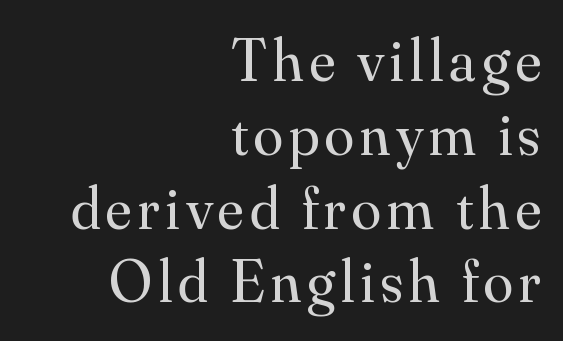
Regarding serifs, this sample has them. The area under the type is left untouched. Style check: upright. Caption: multi-line text, flush right, ragged left.
